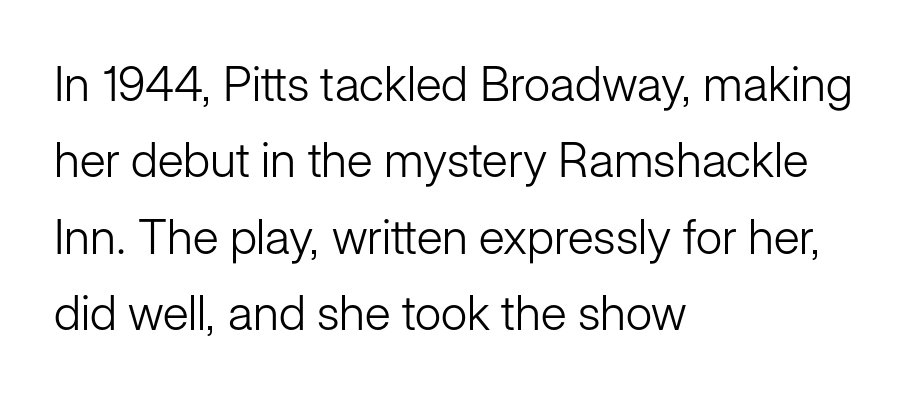
Here the designer chose a conventional face with non-uniform glyph widths. The font is comparable to plain body text, perhaps lighter. Is there any slant? The stems are plumb. What stands out about the letter spacing? Nothing — it is the standard amount.
